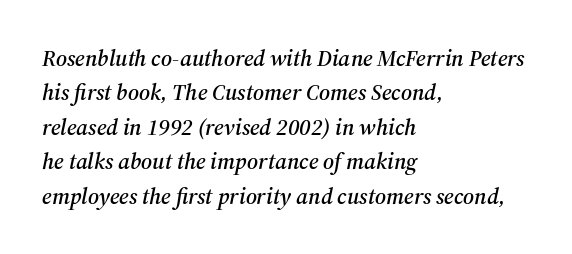
The image shows 23 px text type, italic (leaning right); set left-aligned, normal line spacing (1.5x), normal letter spacing, not underlined.
